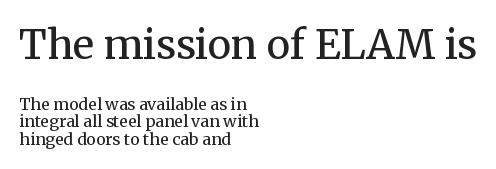
{"serif": "yes", "italic": "no", "bold": "no", "weight": "regular", "width": "normal", "stroke_contrast": "medium", "x_height": "medium", "monospaced": "no", "underline": "no", "align": "left", "line_spacing": "tight", "line_spacing_ratio": 1.08, "letter_spacing": "normal", "letter_spacing_em": 0.0, "larger_block": "first", "size_ratio": 2.5, "glyph_px": 40}
